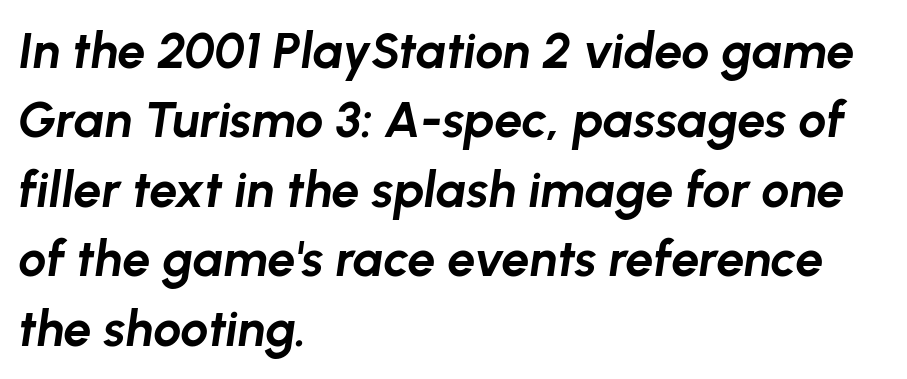
{"italic": "yes", "lean": "right", "slant_degrees": 8, "bold": "yes", "weight": "bold", "width": "normal", "stroke_contrast": "low", "x_height": "medium", "monospaced": "no", "underline": "no", "align": "left", "line_spacing": "normal", "line_spacing_ratio": 1.39, "letter_spacing": "normal", "letter_spacing_em": 0.0, "glyph_px": 50}
